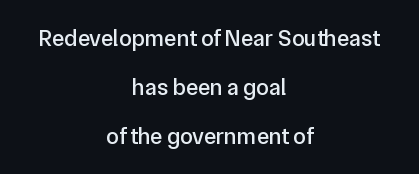
Unmarked baselines from the first word to the last. Posture: straight, roman, zero tilt. Honestly, the letter spacing is just normal — you wouldn't notice it. If you folded the block vertically in half, each line would mirror itself in length. A great deal of white space separates one row of letters from the next.
